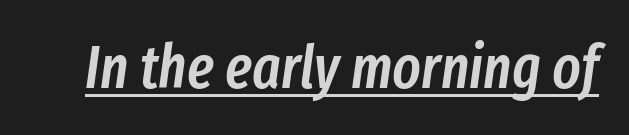
Q: Is the text bold? A: Semi-bold.
Q: Is the text italic (slanted)? A: Yes, it leans right by about 8 degrees.
Q: Is the text underlined? A: Yes.
Q: Is the spacing between letters normal or unusually wide? A: Normal.
Q: Width (condensed, normal, or wide)? A: Condensed.
Q: Stroke contrast? A: Low.
Q: x-height? A: Medium.
Q: Monospaced? A: No.
